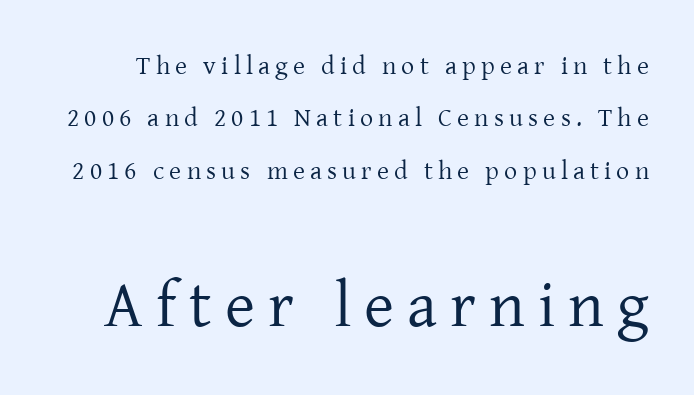
Q: Is the text bold? A: No.
Q: Is the text italic (slanted)? A: No, it is upright.
Q: Is the typeface a serif or a sans-serif typeface? A: Serif.
Q: Is the text underlined? A: No.
Q: Is the spacing between letters normal or unusually wide? A: Unusually wide.
Q: Is the spacing between lines tight, normal or loose? A: Loose.
Q: Which block of text is set in a larger size, the first (top) or the second (bottom)? A: The second (bottom) one.
Q: Width (condensed, normal, or wide)? A: Normal.
Q: Stroke contrast? A: Low.
Q: x-height? A: Medium.
Q: Monospaced? A: No.
